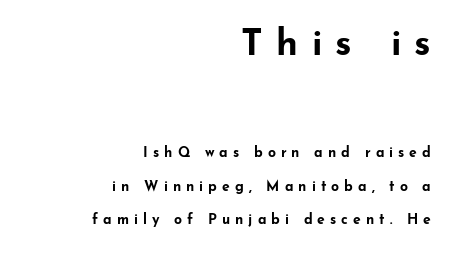
The image shows 37 px bold, wide sans-serif type, upright; set right-aligned, loose line spacing (2.41x), unusually wide letter spacing (+0.36 em), not underlined; the first (top) block is 2.64x larger; low stroke contrast and a small x-height.
